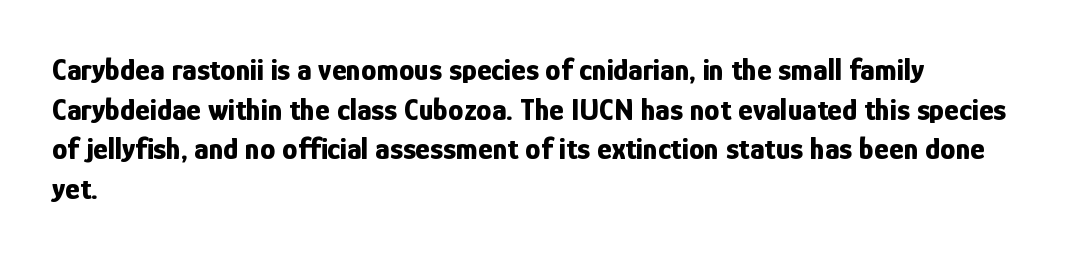
{"serif": "no", "italic": "no", "bold": "yes", "weight": "bold", "width": "condensed", "stroke_contrast": "low", "x_height": "medium", "monospaced": "no", "underline": "no", "align": "left", "line_spacing": "normal", "line_spacing_ratio": 1.28, "letter_spacing": "normal", "letter_spacing_em": 0.0, "glyph_px": 31}
